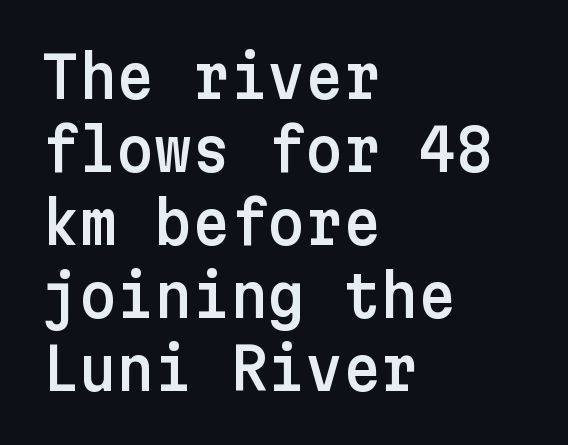
The image shows 58 px sans-serif type, upright; set left-aligned, normal line spacing (1.26x), normal letter spacing, not underlined; low stroke contrast and a medium x-height.
